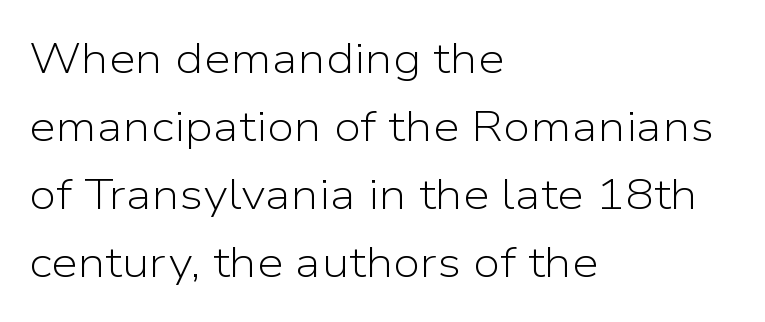
Evenly set lines give the paragraph a standard silhouette. Stroke thickness stays within the range of a standard reading face or lighter. Letters rest on an invisible, unmarked baseline. Unlike a traditional serif, this face leaves its strokes unadorned.
